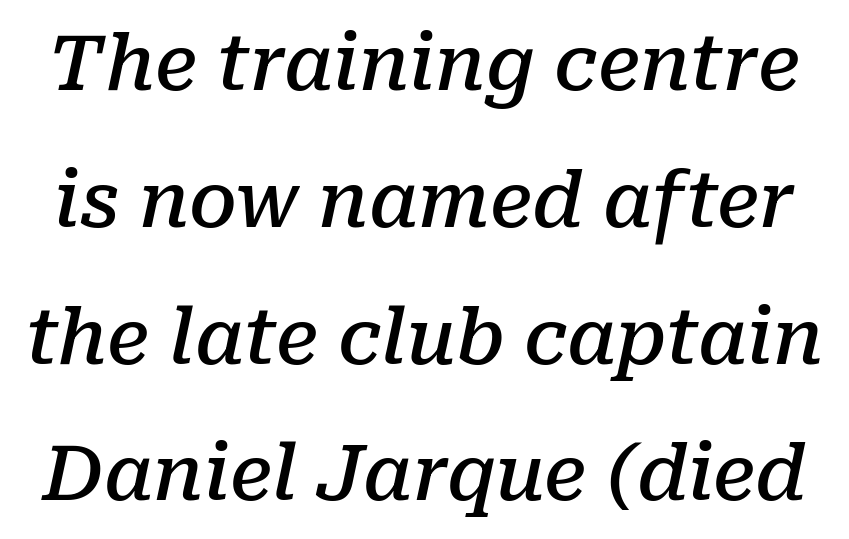
The image shows 76 px semibold serif type, italic (leaning right); set line spacing 1.8x, normal letter spacing, not underlined; low stroke contrast and a medium x-height.
